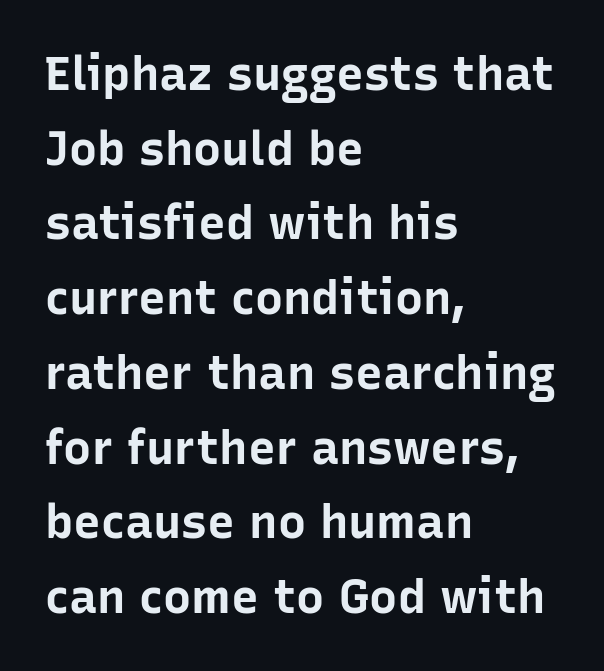
{"serif": "no", "italic": "no", "bold": "yes", "weight": "bold", "width": "normal", "stroke_contrast": "low", "x_height": "medium", "monospaced": "no", "underline": "no", "align": "left", "line_spacing": "normal", "line_spacing_ratio": 1.59, "letter_spacing": "normal", "letter_spacing_em": 0.0, "glyph_px": 47}
